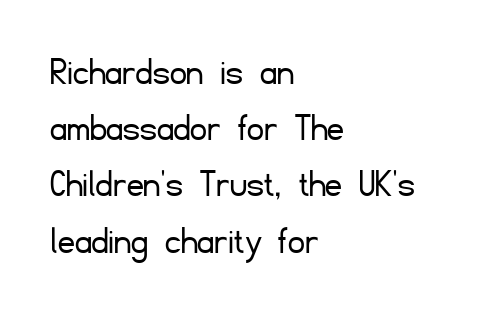
{"serif": "no", "italic": "no", "bold": "no", "weight": "light", "width": "normal", "stroke_contrast": "low", "x_height": "small", "monospaced": "no", "underline": "no", "align": "left", "line_spacing": "normal", "line_spacing_ratio": 1.37, "letter_spacing": "normal", "letter_spacing_em": 0.0, "glyph_px": 41}
